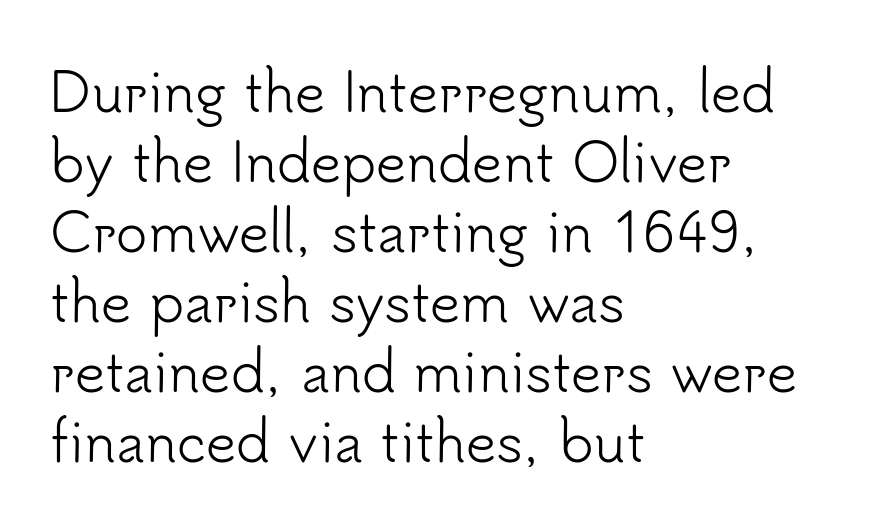
The image shows 53 px light sans-serif type, upright; set left-aligned, normal line spacing (1.32x), normal letter spacing, not underlined; low stroke contrast and a small x-height.
